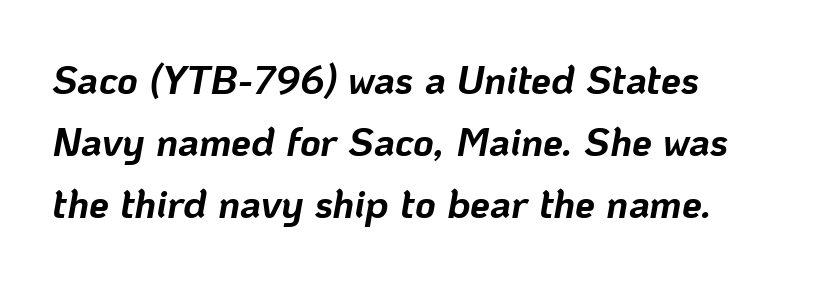
Q: Is the text bold? A: Yes.
Q: Is the text italic (slanted)? A: Yes, it leans right by about 10 degrees.
Q: Is the text underlined? A: No.
Q: Is the spacing between letters normal or unusually wide? A: Normal.
Q: Is the spacing between lines tight, normal or loose? A: Normal.
Q: Width (condensed, normal, or wide)? A: Normal.
Q: Stroke contrast? A: Low.
Q: x-height? A: Medium.
Q: Monospaced? A: No.
